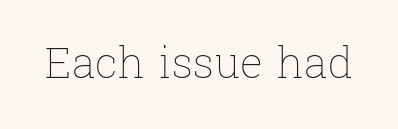
The image shows 43 px thin type, upright; set normal letter spacing, not underlined; low stroke contrast and a medium x-height.
